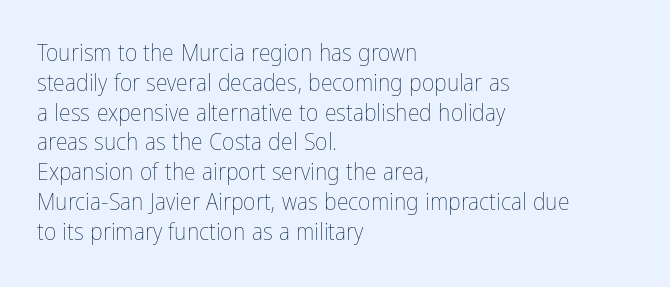
If you drew a line through each stem, it would be perfectly vertical. Tracking value appears to be zero — textbook default spacing. The rag falls on the right side of this text block. The face looks like a standard text weight, possibly lighter. The string is rendered with underlining switched off.
